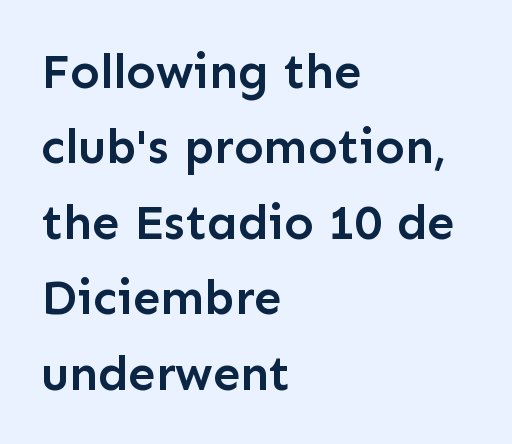
{"serif": "no", "italic": "no", "bold": "semi", "weight": "semibold", "width": "normal", "stroke_contrast": "low", "x_height": "medium", "monospaced": "no", "underline": "no", "align": "left", "line_spacing": "normal", "line_spacing_ratio": 1.54, "letter_spacing": "normal", "letter_spacing_em": 0.0, "glyph_px": 49}
